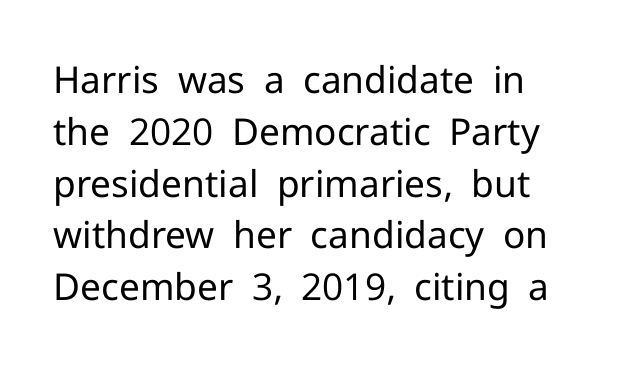
{"serif": "no", "italic": "no", "bold": "no", "weight": "regular", "width": "normal", "stroke_contrast": "low", "x_height": "medium", "monospaced": "no", "underline": "no", "line_spacing": "normal", "line_spacing_ratio": 1.4, "letter_spacing": "normal", "letter_spacing_em": 0.0, "glyph_px": 37}
